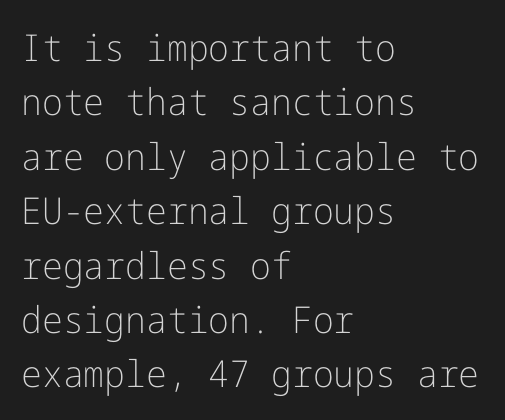
{"serif": "no", "italic": "no", "bold": "no", "weight": "light", "width": "normal", "stroke_contrast": "low", "x_height": "medium", "underline": "no", "align": "left", "line_spacing": "normal", "line_spacing_ratio": 1.47, "letter_spacing": "normal", "letter_spacing_em": 0.0, "glyph_px": 37}
